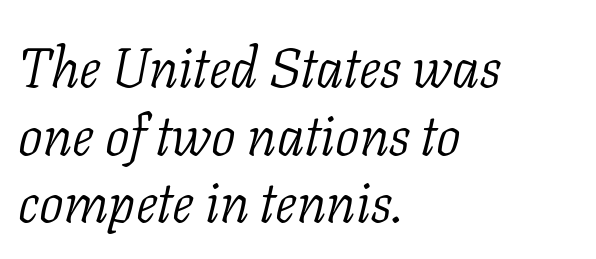
The image shows 55 px light serif type, italic (leaning right); set left-aligned, line spacing 1.23x, normal letter spacing, not underlined; low stroke contrast and a medium x-height.
